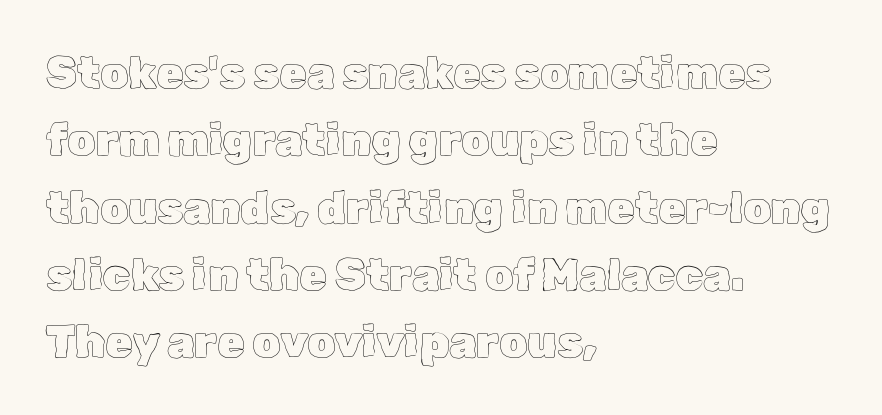
{"italic": "no", "width": "normal", "x_height": "medium", "monospaced": "no", "underline": "no", "align": "left", "line_spacing": "normal", "line_spacing_ratio": 1.53, "letter_spacing": "normal", "letter_spacing_em": 0.0, "glyph_px": 44}
